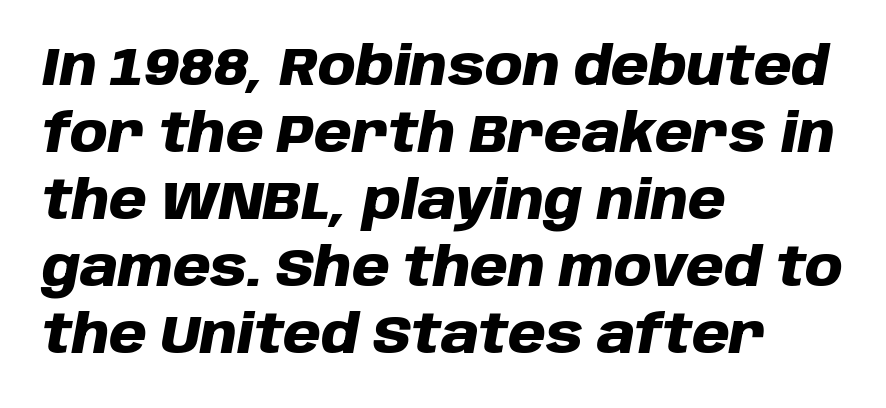
The image shows 54 px heavy type, italic (leaning right); set left-aligned, line spacing 1.24x, normal letter spacing, not underlined; low stroke contrast and a large x-height.
